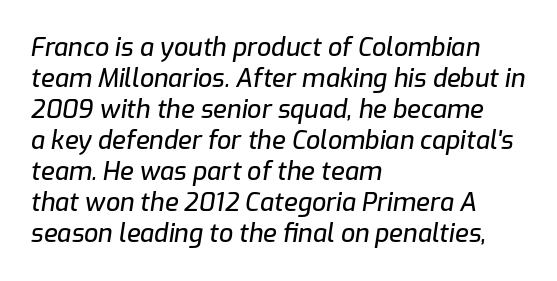
The image shows 25 px text type, italic (leaning right); set left-aligned, line spacing 1.24x, normal letter spacing, not underlined.
